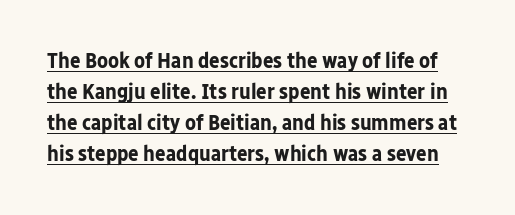
The image shows 22 px bold type, upright; set normal line spacing (1.41x), normal letter spacing, underlined.
